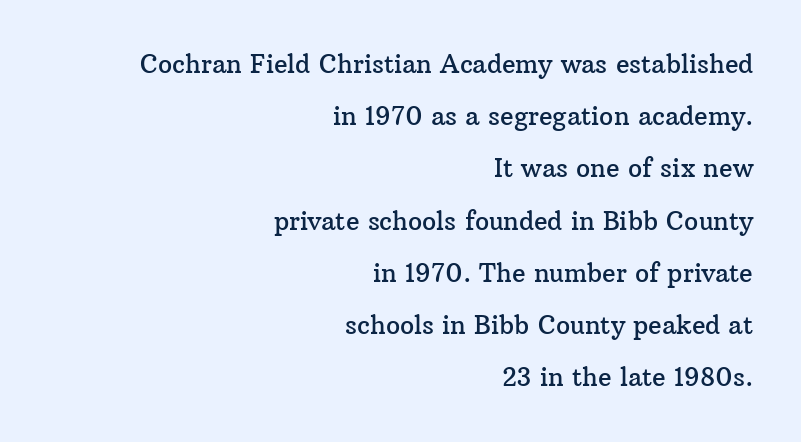
{"italic": "no", "underline": "no", "align": "right", "line_spacing": "loose", "line_spacing_ratio": 2.09, "letter_spacing": "normal", "letter_spacing_em": 0.0, "glyph_px": 25}
